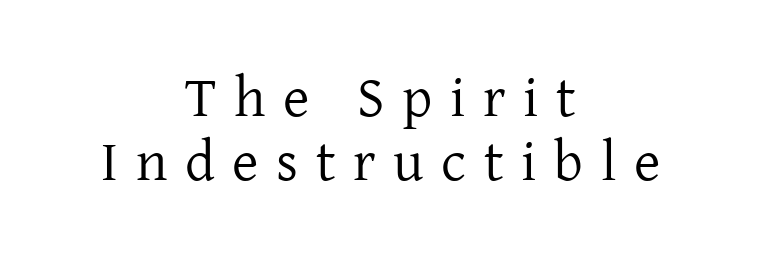
The strip under each line holds only bare page. Each letter keeps its own natural width here, so spacing adapts to shape. Short and long lines alike share a common midpoint. The line texture is sparse and dotted thanks to wide tracking. A light-to-regular cut is what we see here. Italic: no, the glyphs are upright roman.
